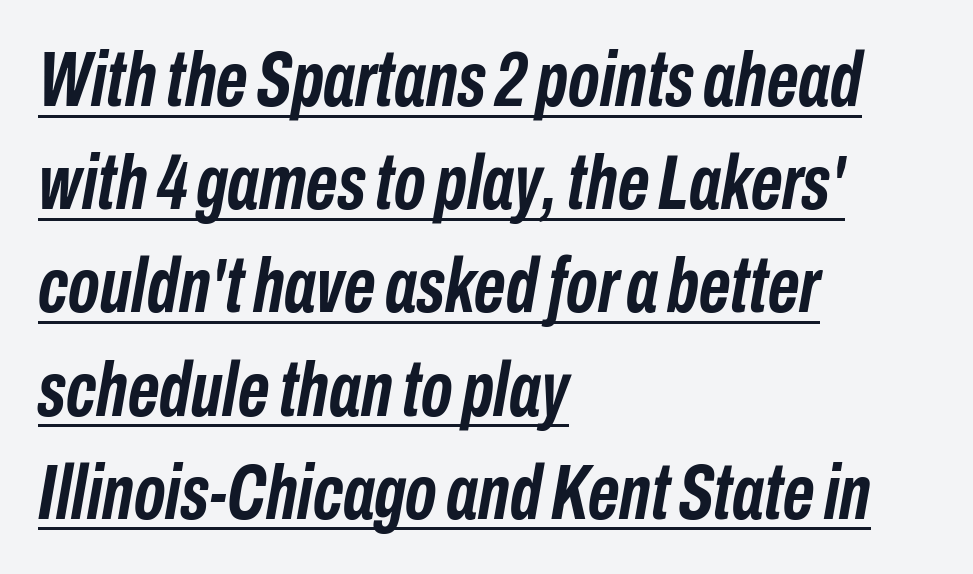
The image shows 77 px semibold, condensed type, italic (leaning right); set left-aligned, normal line spacing (1.34x), normal letter spacing, underlined; low stroke contrast and a medium x-height.
